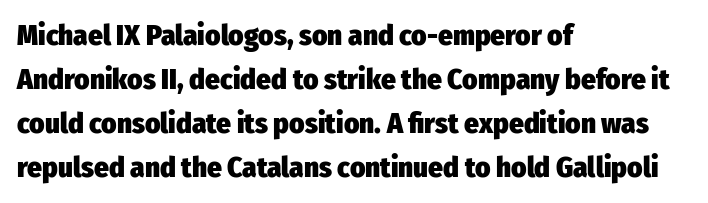
The image shows 29 px heavy, condensed sans-serif type, upright; set left-aligned, normal line spacing (1.52x), normal letter spacing, not underlined; low stroke contrast and a medium x-height.
